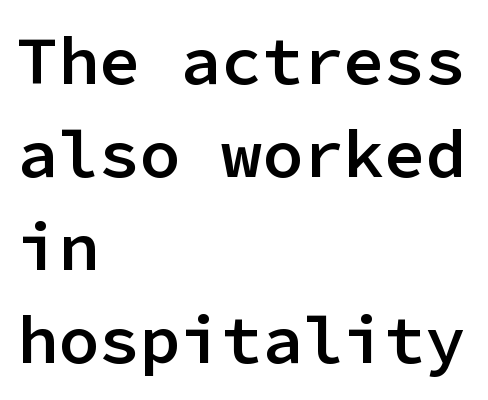
To sum up the face: it is a sans, with no serifs. Tall strokes in this sample are plumb rather than angled. Is the block centered? No — it sits flush against the left margin. A bit beefed up — I'd call it semibold rather than bold.
